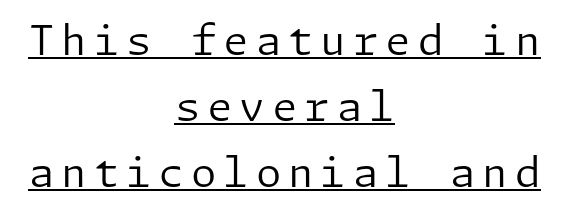
Q: Is the text bold? A: No.
Q: Is the text italic (slanted)? A: No, it is upright.
Q: Is the typeface a serif or a sans-serif typeface? A: Sans-serif.
Q: Is the text underlined? A: Yes.
Q: How is the paragraph aligned? A: Centered.
Q: Is the spacing between lines tight, normal or loose? A: Normal.
Q: Width (condensed, normal, or wide)? A: Normal.
Q: Stroke contrast? A: Low.
Q: x-height? A: Medium.
